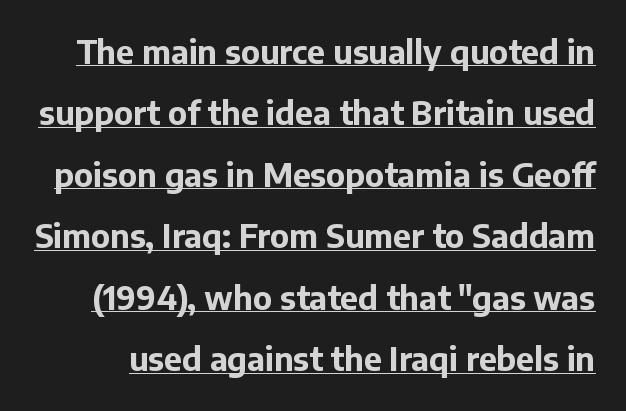
Character widths vary here, with narrow letters taking less room than wide ones. The words here are underlined. What's the leading like? Stretched, with rows far apart. Posture: straight, roman, zero tilt.
